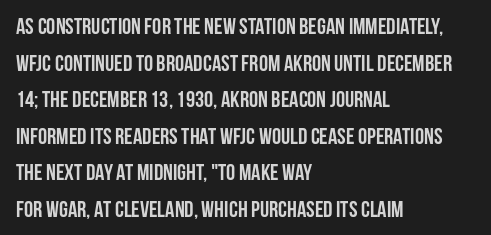
The image shows 23 px bold type, upright; set left-aligned, normal line spacing (1.59x), normal letter spacing, not underlined.
